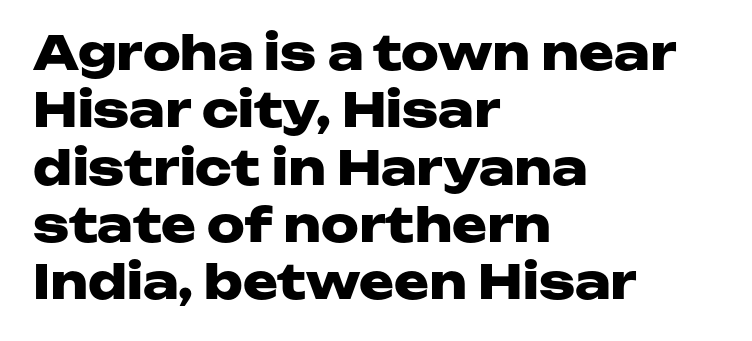
{"serif": "no", "italic": "no", "bold": "yes", "weight": "heavy", "width": "wide", "stroke_contrast": "low", "x_height": "medium", "monospaced": "no", "underline": "no", "align": "left", "line_spacing_ratio": 1.22, "letter_spacing": "normal", "letter_spacing_em": 0.0, "glyph_px": 47}
